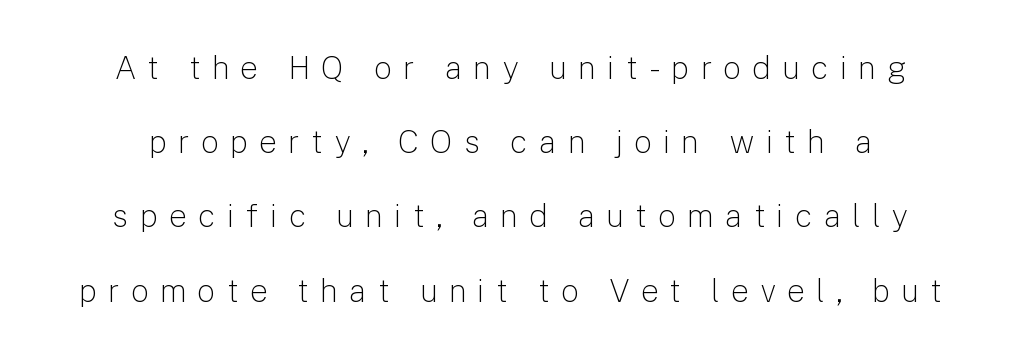
{"serif": "no", "italic": "no", "bold": "no", "weight": "light", "width": "normal", "stroke_contrast": "low", "x_height": "medium", "monospaced": "no", "underline": "no", "line_spacing": "loose", "line_spacing_ratio": 2.32, "letter_spacing": "wide", "letter_spacing_em": 0.34, "glyph_px": 32}
